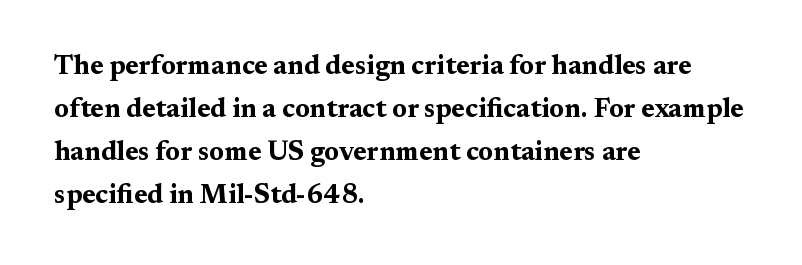
Q: Is the text bold? A: Yes.
Q: Is the text italic (slanted)? A: No, it is upright.
Q: Is the text underlined? A: No.
Q: How is the paragraph aligned? A: Left-aligned.
Q: Is the spacing between letters normal or unusually wide? A: Normal.
Q: Is the spacing between lines tight, normal or loose? A: Normal.
